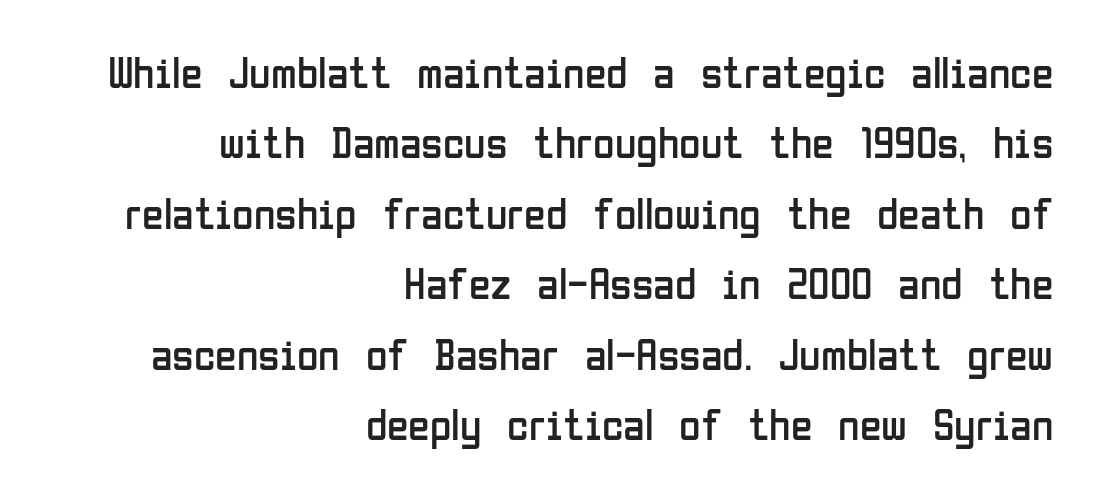
Q: Is the text bold? A: No.
Q: Is the text italic (slanted)? A: No, it is upright.
Q: Is the typeface a serif or a sans-serif typeface? A: Sans-serif.
Q: Is the text underlined? A: No.
Q: How is the paragraph aligned? A: Right-aligned.
Q: Is the spacing between letters normal or unusually wide? A: Normal.
Q: Is the spacing between lines tight, normal or loose? A: Normal.
Q: Width (condensed, normal, or wide)? A: Condensed.
Q: Stroke contrast? A: Low.
Q: x-height? A: Medium.
Q: Monospaced? A: No.
